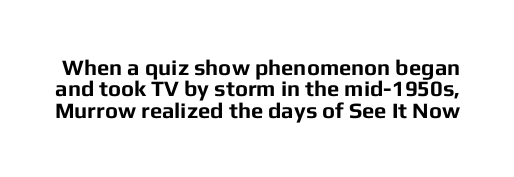
{"italic": "no", "bold": "yes", "underline": "no", "line_spacing": "tight", "line_spacing_ratio": 0.97, "letter_spacing": "normal", "letter_spacing_em": 0.0, "glyph_px": 22}
